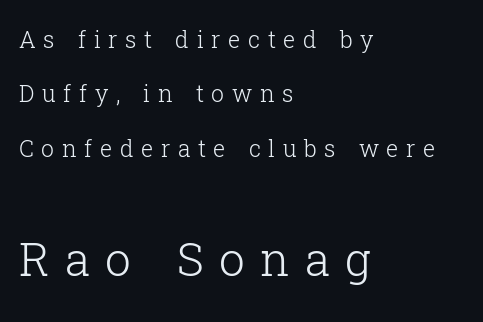
The image shows 46 px light serif type, upright; set left-aligned, loose line spacing (2.36x), unusually wide letter spacing (+0.33 em), not underlined; the second (bottom) block is 2.0x larger; low stroke contrast and a medium x-height.
